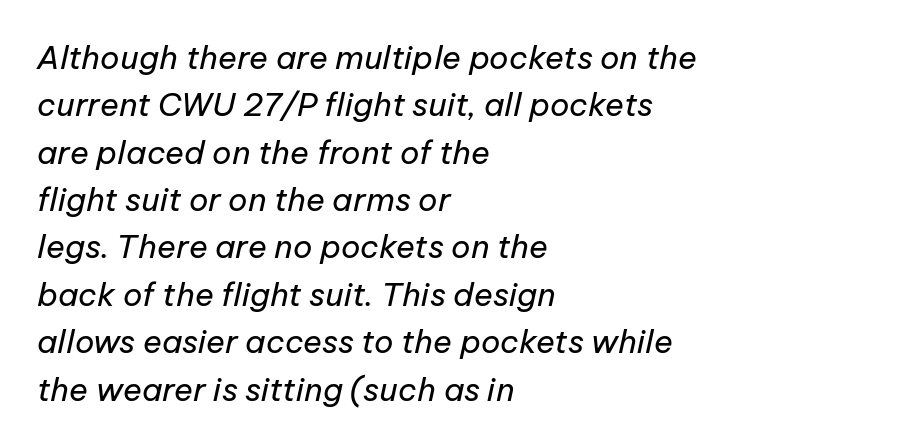
Any mark beneath the type? The region is blank. The characters are drawn with everyday or finer stroke widths. This sample has the flowing, uneven cadence of proportional lettering. The passage shown leans; its letterforms are oblique.
